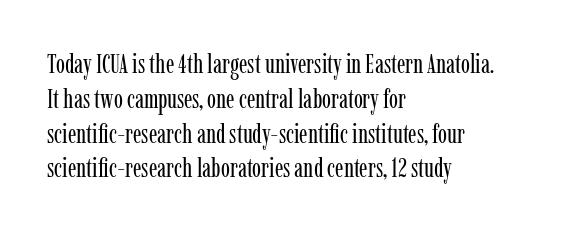
This sample keeps an unexceptional amount of space between lines. Characters remain perfectly vertical along every line. The gap between lines stays unmarked. Is this a heavy cut? Hardly; it is regular or lighter.
